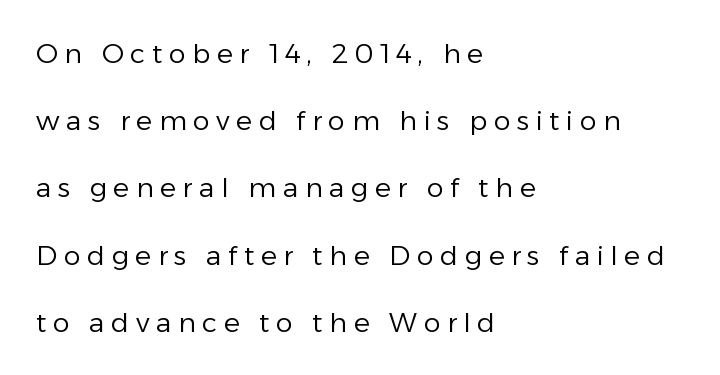
{"italic": "no", "bold": "no", "underline": "no", "align": "left", "line_spacing": "loose", "line_spacing_ratio": 2.49, "letter_spacing": "wide", "letter_spacing_em": 0.24, "glyph_px": 27}
